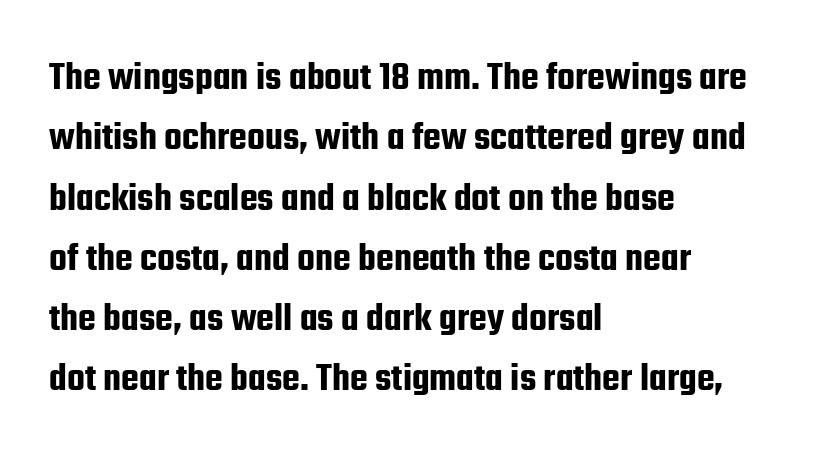
Q: Is the text italic (slanted)? A: No, it is upright.
Q: Is the typeface a serif or a sans-serif typeface? A: Sans-serif.
Q: Is the text underlined? A: No.
Q: How is the paragraph aligned? A: Left-aligned.
Q: Is the spacing between letters normal or unusually wide? A: Normal.
Q: Is the spacing between lines tight, normal or loose? A: Normal.
Q: Width (condensed, normal, or wide)? A: Condensed.
Q: Stroke contrast? A: Low.
Q: x-height? A: Medium.
Q: Monospaced? A: No.
